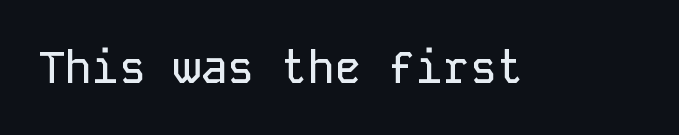
{"serif": "no", "italic": "no", "width": "normal", "stroke_contrast": "low", "x_height": "medium", "monospaced": "yes", "underline": "no", "letter_spacing": "normal", "letter_spacing_em": 0.0, "glyph_px": 45}
